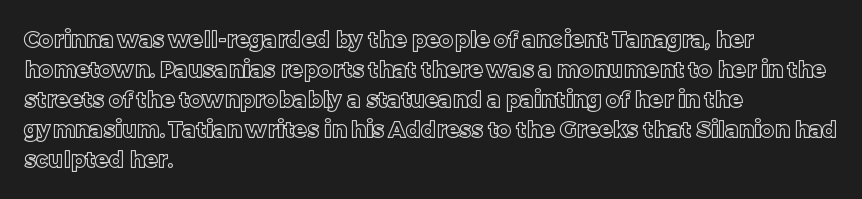
Decoration check: the copy has no underline. A roman cut, with each character standing at attention. The line-height multiplier appears to be the usual default. In CSS terms this would be text-align: left. Words appear dense and cohesive because spacing is normal.
